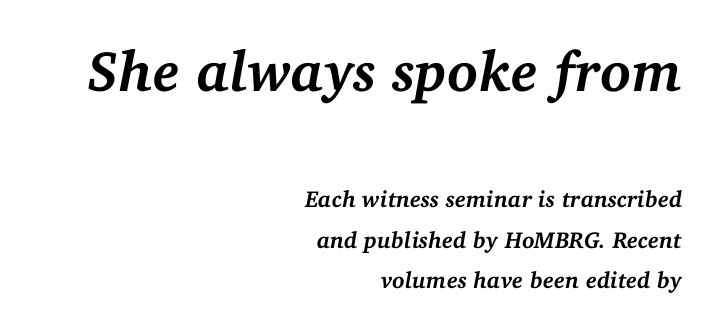
Q: Is the text bold? A: Yes.
Q: Is the text italic (slanted)? A: Yes, it leans right by about 11 degrees.
Q: Is the typeface a serif or a sans-serif typeface? A: Serif.
Q: Is the text underlined? A: No.
Q: How is the paragraph aligned? A: Right-aligned.
Q: Is the spacing between letters normal or unusually wide? A: Normal.
Q: Which block of text is set in a larger size, the first (top) or the second (bottom)? A: The first (top) one.
Q: Width (condensed, normal, or wide)? A: Normal.
Q: Stroke contrast? A: Medium.
Q: x-height? A: Medium.
Q: Monospaced? A: No.
